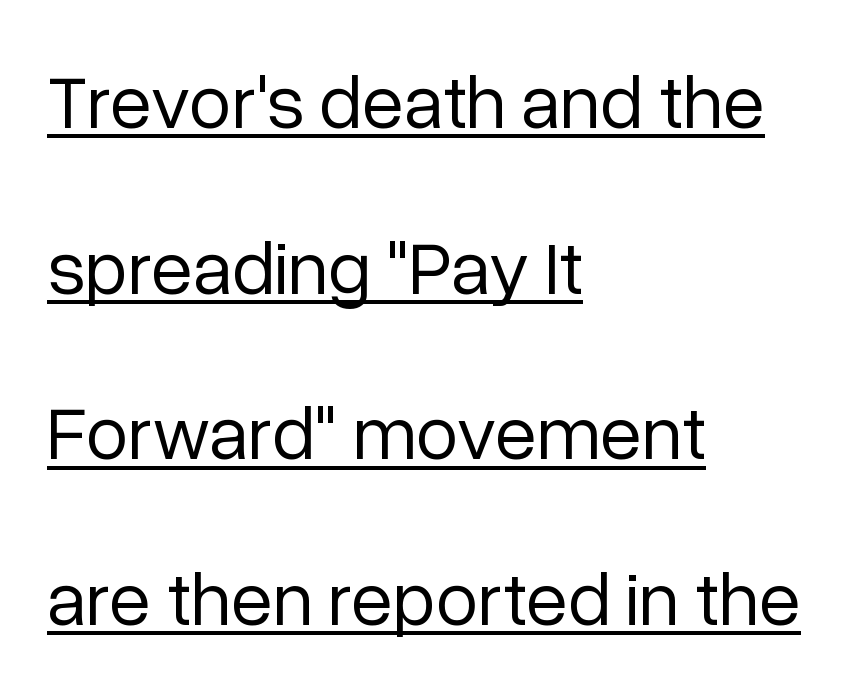
The image shows 76 px regular-weight sans-serif type, upright; set left-aligned, loose line spacing (2.18x), normal letter spacing, underlined; low stroke contrast and a medium x-height.
